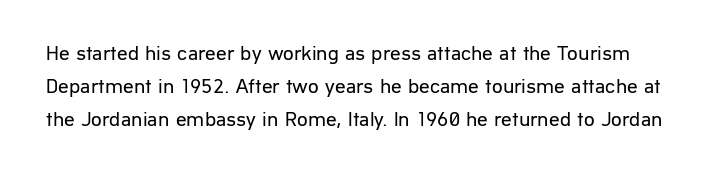
{"italic": "no", "bold": "no", "underline": "no", "line_spacing": "normal", "line_spacing_ratio": 1.56, "letter_spacing": "normal", "letter_spacing_em": 0.0, "glyph_px": 21}
